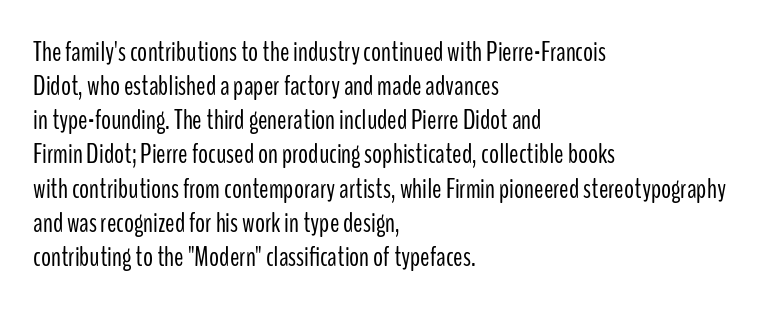
Posture: straight, roman, zero tilt. Descenders hang freely into open space. The face looks like a standard text weight, possibly lighter. A classic flush-left, rag-right setting is used for this passage.
